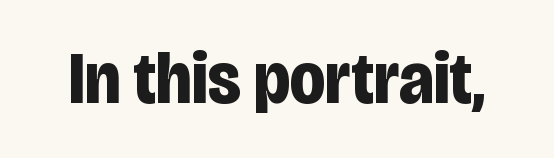
Q: Is the text bold? A: Yes.
Q: Is the text italic (slanted)? A: No, it is upright.
Q: Is the typeface a serif or a sans-serif typeface? A: Sans-serif.
Q: Is the text underlined? A: No.
Q: Is the spacing between letters normal or unusually wide? A: Normal.
Q: Width (condensed, normal, or wide)? A: Condensed.
Q: Stroke contrast? A: Low.
Q: x-height? A: Large.
Q: Monospaced? A: No.
